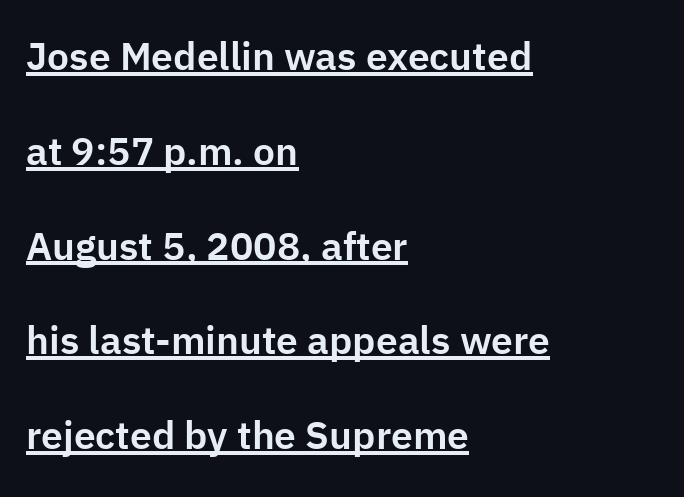
The image shows 39 px sans-serif type, upright; set left-aligned, loose line spacing (2.43x), normal letter spacing, underlined; low stroke contrast and a medium x-height.
